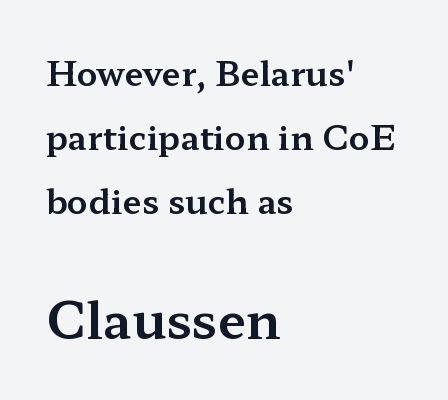
Q: Is the text italic (slanted)? A: No, it is upright.
Q: Is the typeface a serif or a sans-serif typeface? A: Serif.
Q: Is the text underlined? A: No.
Q: How is the paragraph aligned? A: Left-aligned.
Q: Is the spacing between letters normal or unusually wide? A: Normal.
Q: Which block of text is set in a larger size, the first (top) or the second (bottom)? A: The second (bottom) one.
Q: Width (condensed, normal, or wide)? A: Wide.
Q: Stroke contrast? A: Medium.
Q: x-height? A: Medium.
Q: Monospaced? A: No.
